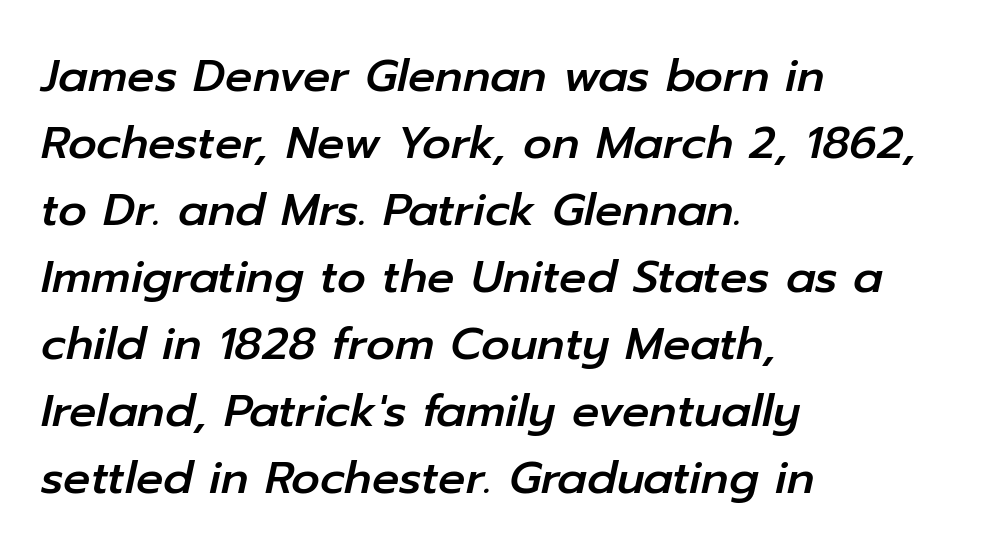
The image shows 45 px text type, italic (leaning right); set left-aligned, normal line spacing (1.49x), normal letter spacing, not underlined; low stroke contrast and a medium x-height.
